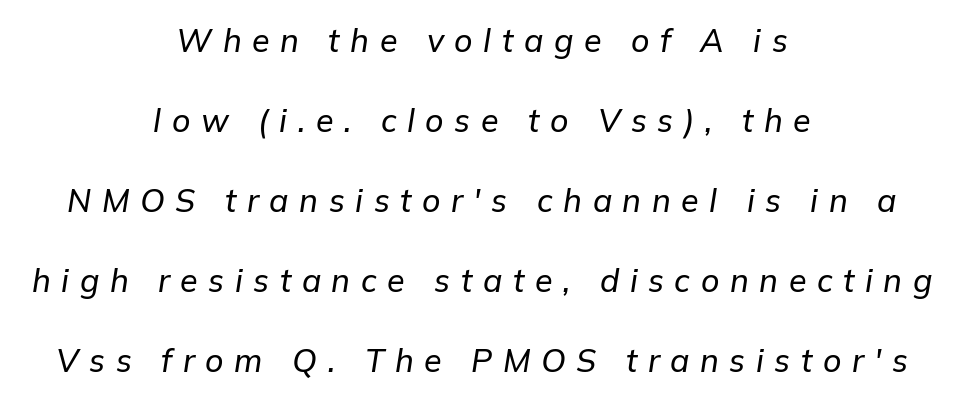
Q: Is the text italic (slanted)? A: Yes, it leans right by about 9 degrees.
Q: Is the text underlined? A: No.
Q: How is the paragraph aligned? A: Centered.
Q: Is the spacing between letters normal or unusually wide? A: Unusually wide.
Q: Is the spacing between lines tight, normal or loose? A: Loose.
Q: Width (condensed, normal, or wide)? A: Normal.
Q: Stroke contrast? A: Low.
Q: x-height? A: Medium.
Q: Monospaced? A: No.
